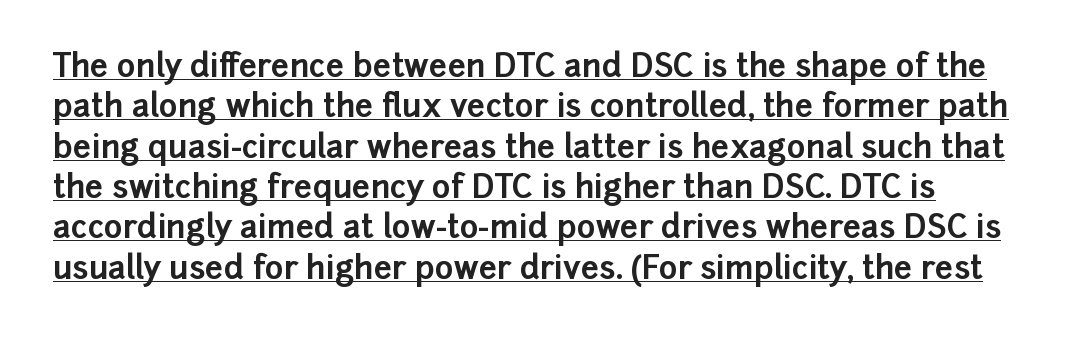
Leading: standard. As a designer I'd log this as weight 700, bold. The type is set solid horizontally, with unmodified tracking. Stroke terminals: plain, sans-serif. Note the varied advance widths — an 'i' is clearly narrower than an 'm'.
